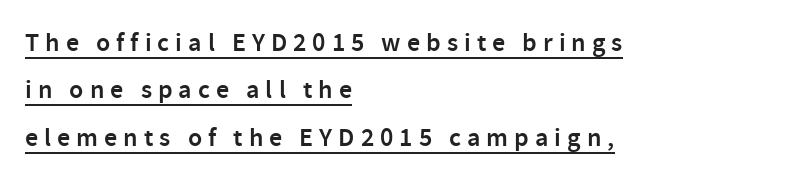
{"italic": "no", "bold": "semi", "underline": "yes", "align": "left", "line_spacing_ratio": 1.82, "letter_spacing": "wide", "letter_spacing_em": 0.23, "glyph_px": 26}
